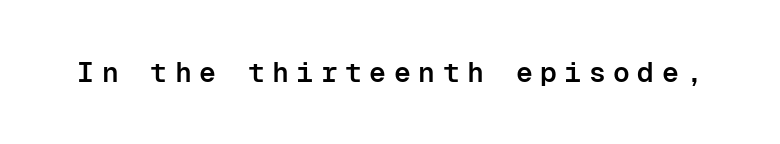
Q: Is the text bold? A: Semi-bold.
Q: Is the text italic (slanted)? A: No, it is upright.
Q: Is the typeface a serif or a sans-serif typeface? A: Sans-serif.
Q: Is the text underlined? A: No.
Q: Is the spacing between letters normal or unusually wide? A: Unusually wide.
Q: Width (condensed, normal, or wide)? A: Normal.
Q: Stroke contrast? A: Low.
Q: x-height? A: Medium.
Q: Monospaced? A: Yes.
